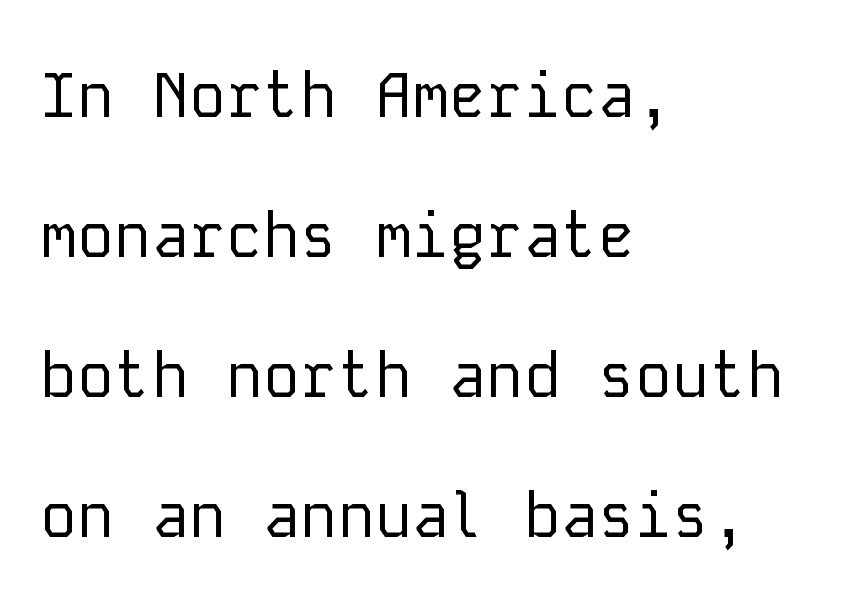
{"serif": "no", "italic": "no", "bold": "no", "weight": "regular", "width": "normal", "stroke_contrast": "low", "x_height": "medium", "monospaced": "yes", "underline": "no", "align": "left", "line_spacing": "loose", "line_spacing_ratio": 2.26, "letter_spacing": "normal", "letter_spacing_em": 0.0, "glyph_px": 62}
